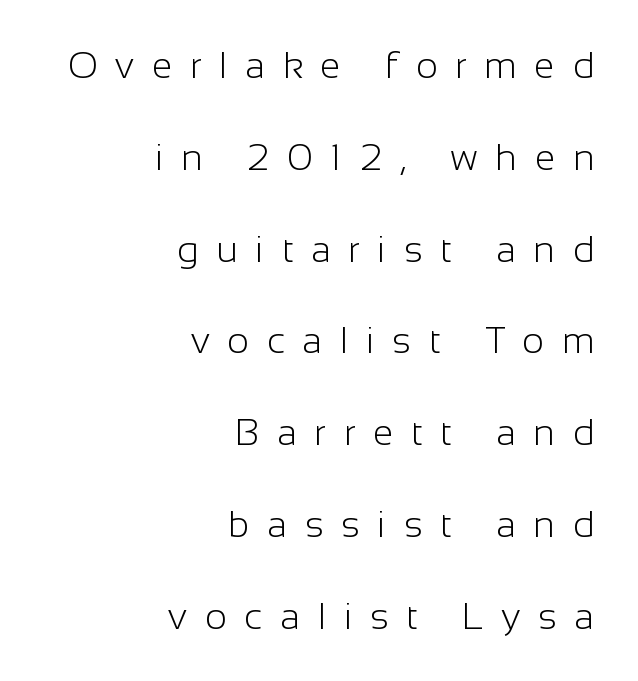
{"serif": "no", "italic": "no", "bold": "no", "weight": "light", "width": "normal", "stroke_contrast": "low", "x_height": "medium", "monospaced": "no", "underline": "no", "align": "right", "line_spacing": "loose", "line_spacing_ratio": 2.48, "letter_spacing": "wide", "letter_spacing_em": 0.48, "glyph_px": 37}
